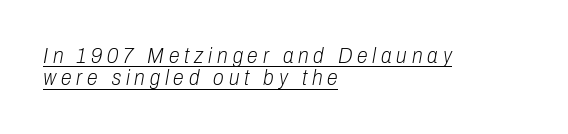
Q: Is the text bold? A: No.
Q: Is the text italic (slanted)? A: Yes, it leans right by about 10 degrees.
Q: Is the text underlined? A: Yes.
Q: How is the paragraph aligned? A: Left-aligned.
Q: Is the spacing between letters normal or unusually wide? A: Unusually wide.
Q: Is the spacing between lines tight, normal or loose? A: Tight.
